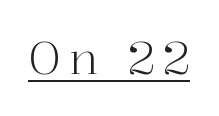
{"serif": "yes", "italic": "no", "bold": "no", "weight": "light", "width": "normal", "stroke_contrast": "high", "x_height": "medium", "monospaced": "no", "underline": "yes", "glyph_px": 44}
